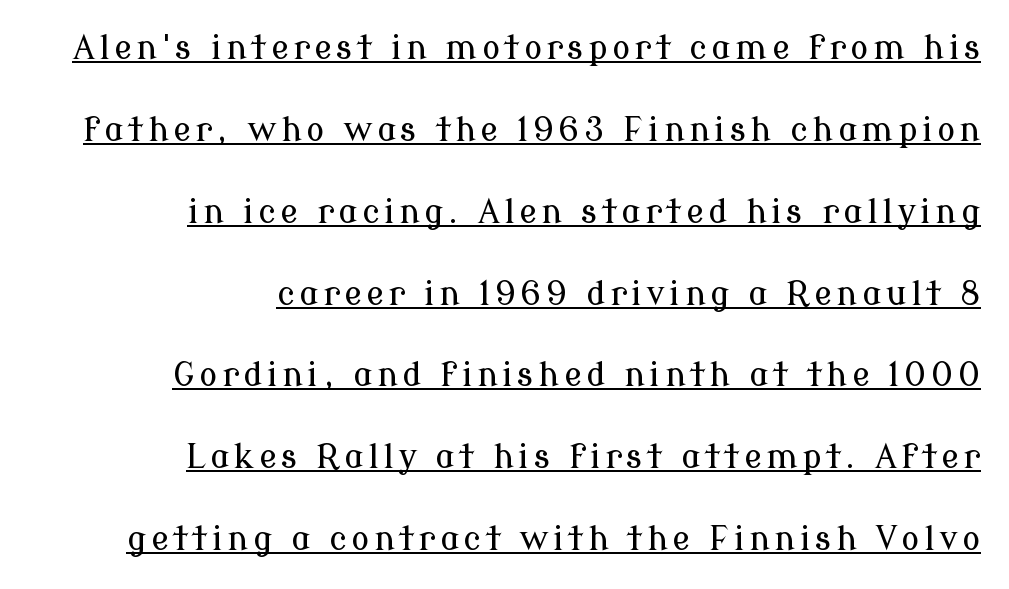
Q: Is the text italic (slanted)? A: No, it is upright.
Q: Is the typeface a serif or a sans-serif typeface? A: Serif.
Q: Is the text underlined? A: Yes.
Q: How is the paragraph aligned? A: Right-aligned.
Q: Is the spacing between lines tight, normal or loose? A: Loose.
Q: Width (condensed, normal, or wide)? A: Normal.
Q: Stroke contrast? A: Low.
Q: x-height? A: Medium.
Q: Monospaced? A: No.
